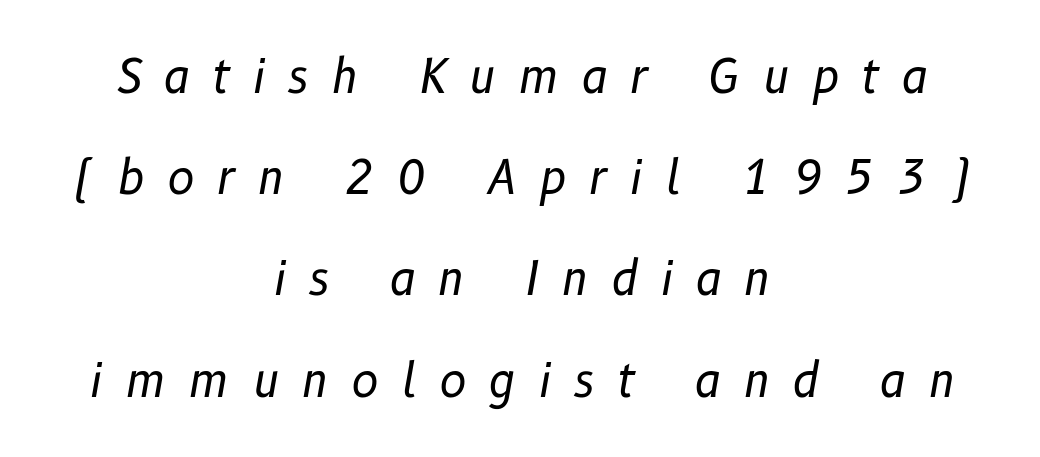
Letters rest on an invisible, unmarked baseline. Tracking here is generous; glyphs stand well apart from one another. Heft: none added — not bold. A great deal of white space separates one row of letters from the next. Spacing verdict: proportional, widths tailored to each character.
